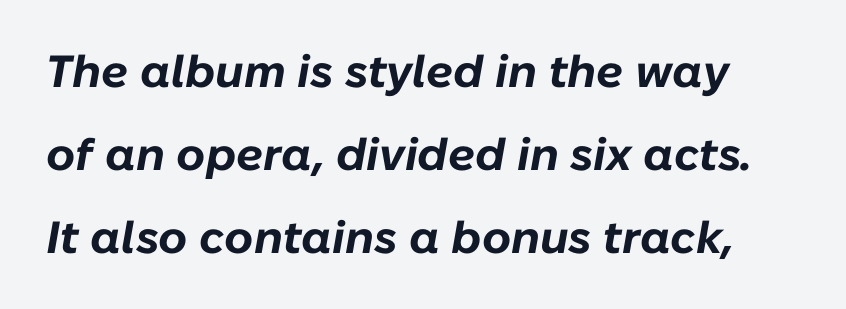
The tracking reads as untouched default to a designer's eye. A typesetter would mark this as italic. Clear beneath every line of the passage. Pretty heavy lettering here — definitely bold.
